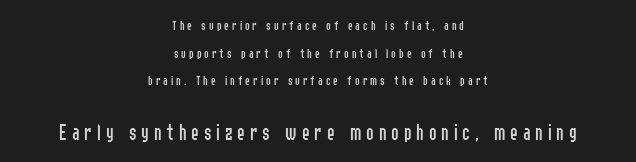
The image shows 23 px text type, upright; set centered, loose line spacing (1.98x), unusually wide letter spacing (+0.21 em), not underlined; the second (bottom) block is 1.64x larger.
